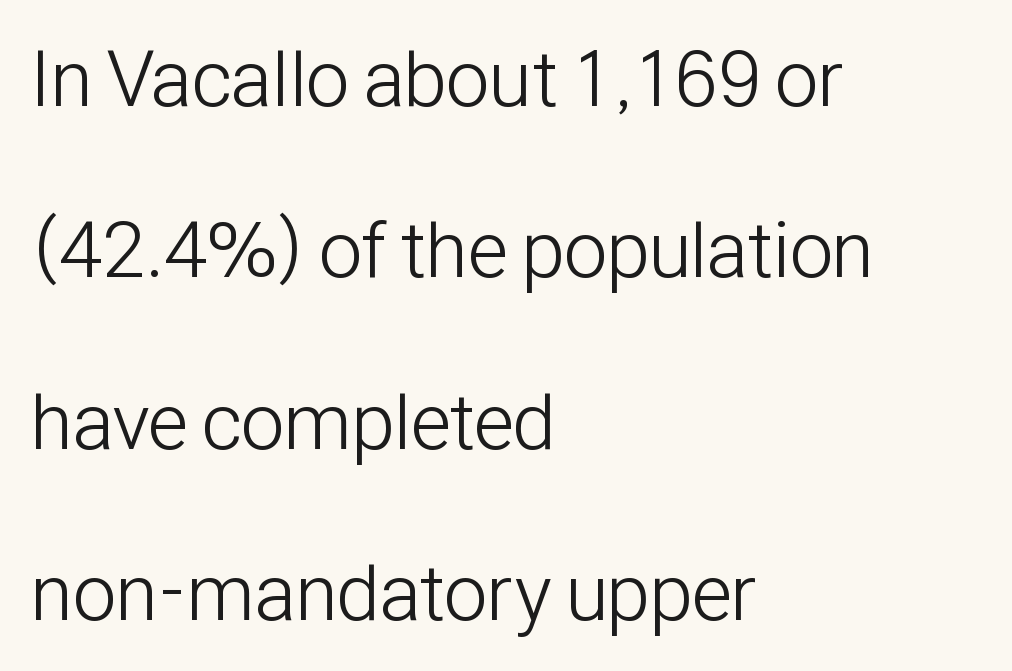
The image shows 79 px light, condensed sans-serif type, upright; set left-aligned, loose line spacing (2.17x), normal letter spacing, not underlined; low stroke contrast and a medium x-height.
